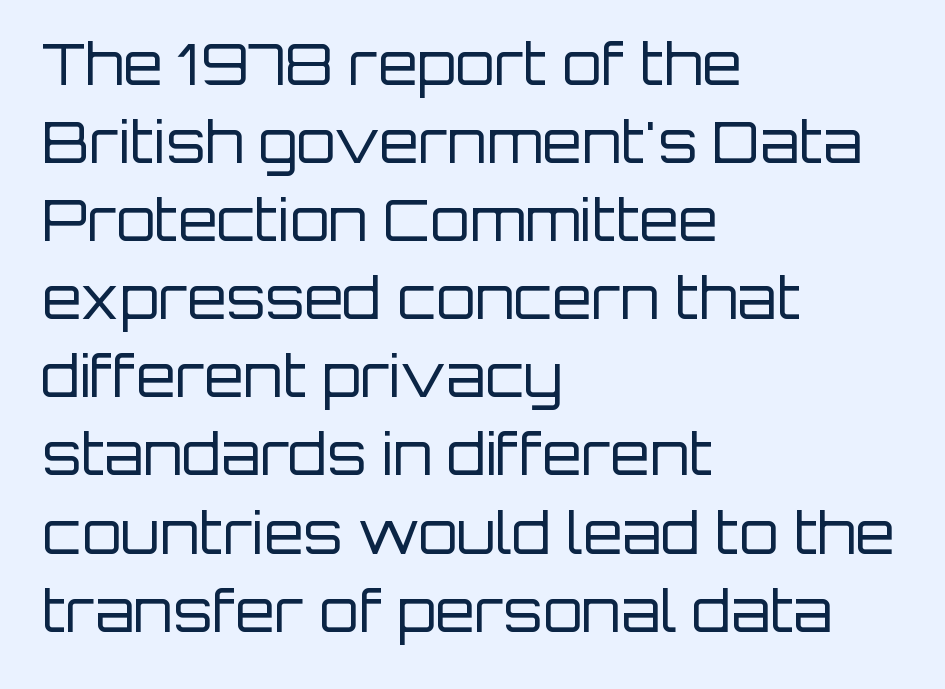
Where is the straight margin? On the left. Vertical spacing — default. This reads as an unemphasized weight, regular at the heaviest. The letters stand upright; this is a roman face. Inter-character spacing is left at the font's built-in metrics. Varying glyph widths throughout — classic text-font behaviour.
